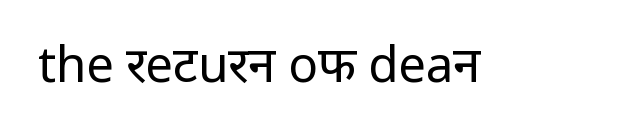
{"serif": "no", "italic": "no", "bold": "no", "weight": "regular", "width": "normal", "stroke_contrast": "low", "x_height": "medium", "monospaced": "no", "underline": "no", "letter_spacing": "normal", "letter_spacing_em": 0.0, "glyph_px": 49}
